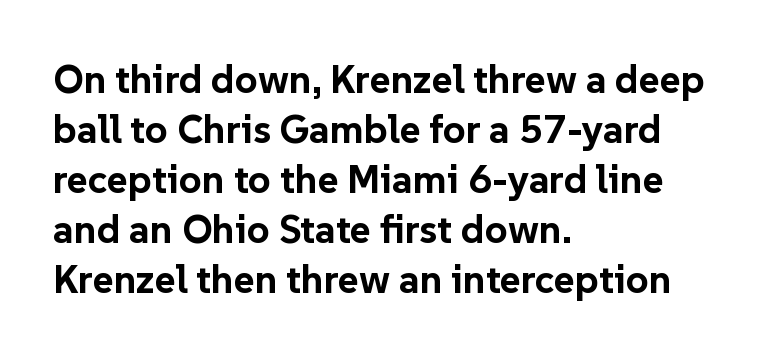
Looks like regular typesetting: each glyph gets only the width it needs. The rendering uses a moderate line-height, typical for paragraphs. Upright lettering throughout. Descenders are the only things crossing below the line. How are the letters spaced? Ordinarily, with no added tracking.
